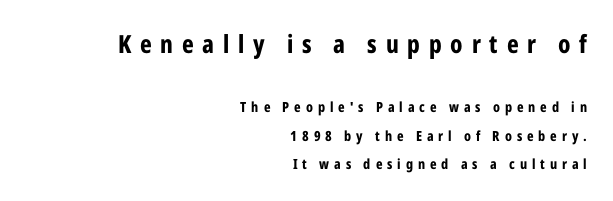
The image shows 25 px bold type, upright; set right-aligned, loose line spacing (2.04x), unusually wide letter spacing (+0.35 em), not underlined; the first (top) block is 1.79x larger.
